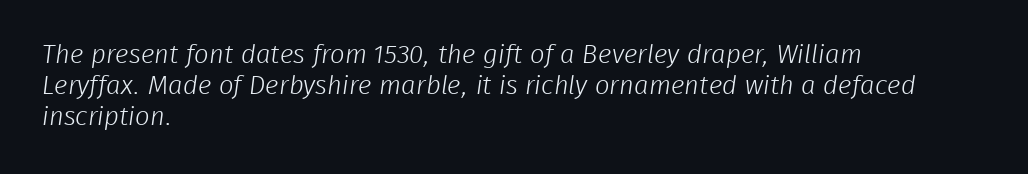
Only glyphs here, with clear space below each row. The weight tops out at a normal text grade. There is no visible air inserted between adjacent glyphs. All the whitespace from short lines collects on the right.
